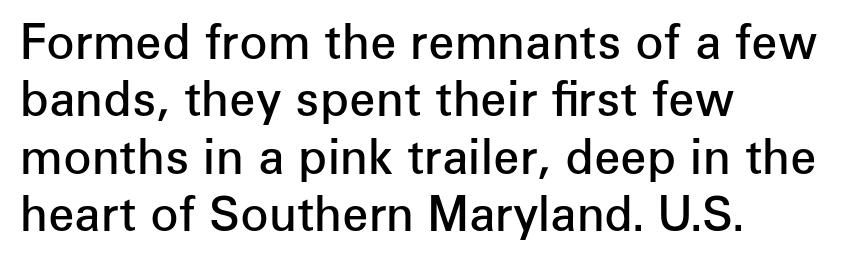
The image shows 47 px semibold sans-serif type, upright; set left-aligned, line spacing 1.22x, normal letter spacing, not underlined; low stroke contrast and a medium x-height.
